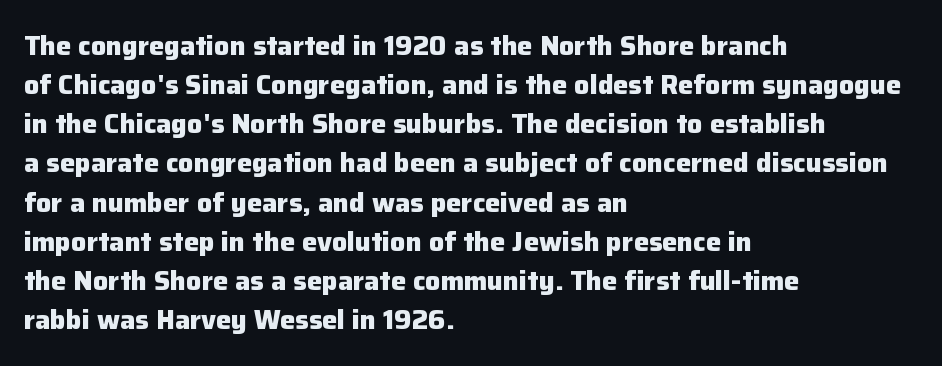
{"italic": "no", "bold": "yes", "underline": "no", "align": "left", "line_spacing": "normal", "line_spacing_ratio": 1.45, "letter_spacing": "normal", "letter_spacing_em": 0.0, "glyph_px": 27}
